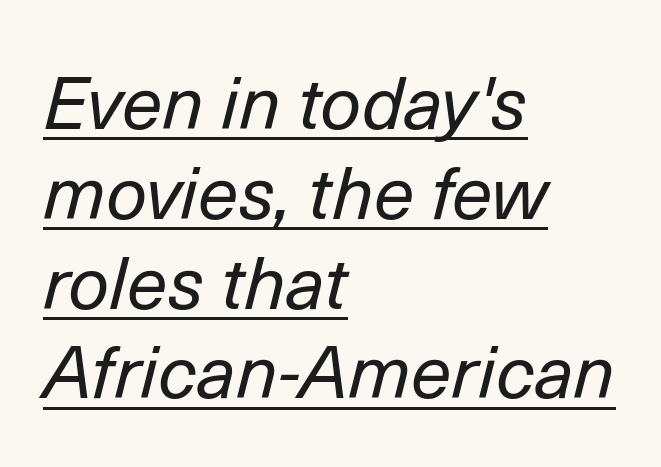
The image shows 73 px regular-weight type, italic (leaning right); set left-aligned, line spacing 1.23x, normal letter spacing, underlined; low stroke contrast and a medium x-height.
